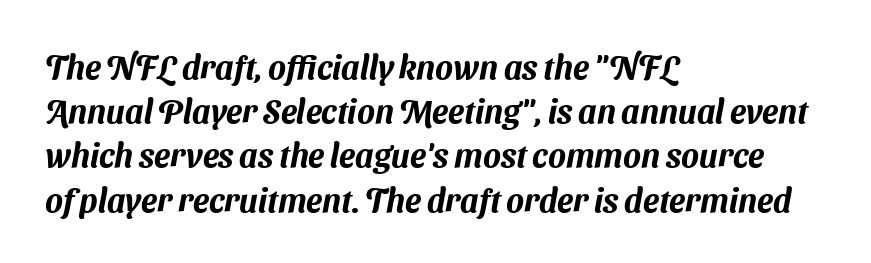
Q: Is the typeface a serif or a sans-serif typeface? A: Sans-serif.
Q: Is the text underlined? A: No.
Q: How is the paragraph aligned? A: Left-aligned.
Q: Is the spacing between letters normal or unusually wide? A: Normal.
Q: Is the spacing between lines tight, normal or loose? A: Normal.
Q: Width (condensed, normal, or wide)? A: Normal.
Q: Stroke contrast? A: Medium.
Q: x-height? A: Medium.
Q: Monospaced? A: No.
